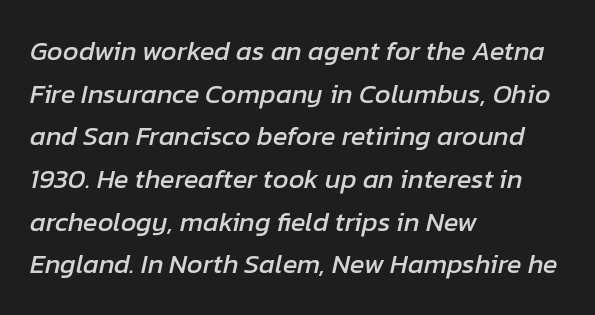
{"italic": "yes", "lean": "right", "slant_degrees": 12, "underline": "no", "align": "left", "line_spacing": "normal", "line_spacing_ratio": 1.58, "letter_spacing": "normal", "letter_spacing_em": 0.0, "glyph_px": 27}
